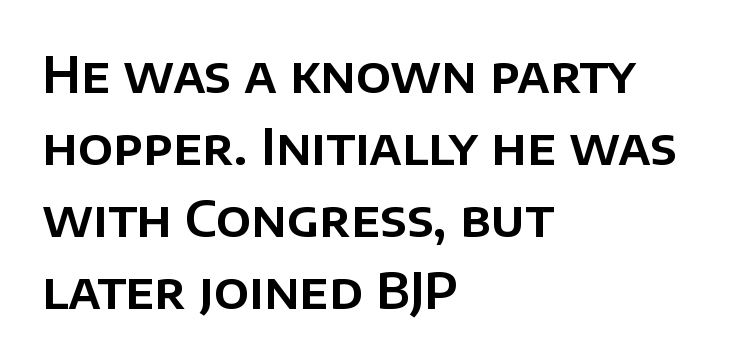
{"serif": "no", "italic": "no", "width": "normal", "stroke_contrast": "low", "x_height": "large", "monospaced": "no", "underline": "no", "align": "left", "line_spacing": "normal", "line_spacing_ratio": 1.47, "letter_spacing": "normal", "letter_spacing_em": 0.0, "glyph_px": 49}
